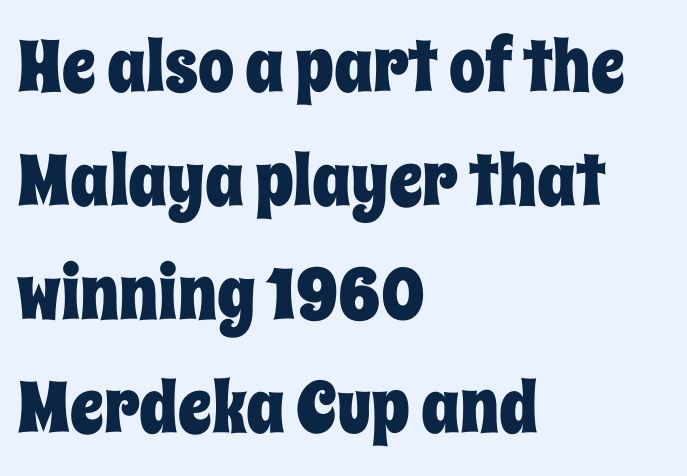
{"italic": "no", "width": "condensed", "stroke_contrast": "low", "x_height": "large", "monospaced": "no", "underline": "no", "align": "left", "line_spacing": "normal", "line_spacing_ratio": 1.58, "letter_spacing": "normal", "letter_spacing_em": 0.0, "glyph_px": 72}
